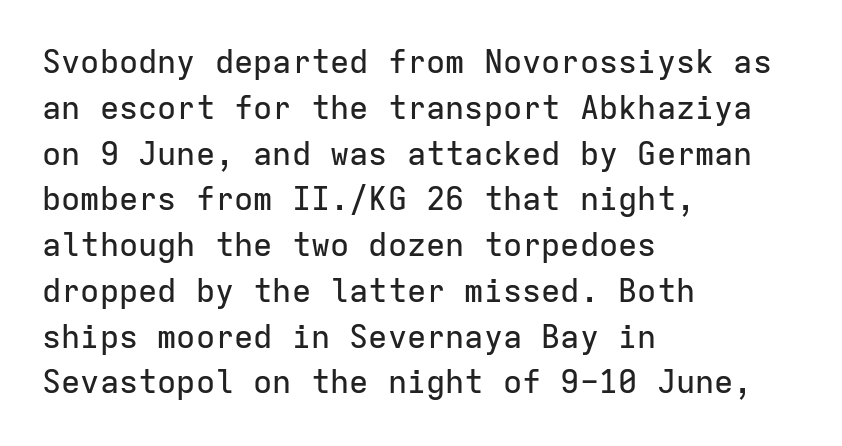
The image shows 32 px sans-serif type, upright, monospaced; set left-aligned, normal line spacing (1.43x), normal letter spacing, not underlined; low stroke contrast and a medium x-height.
